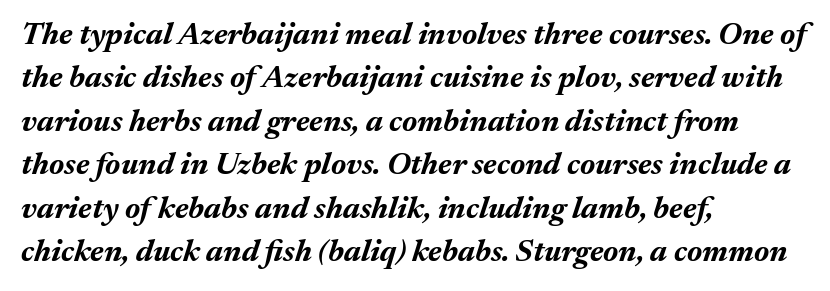
Q: Is the text bold? A: Yes.
Q: Is the text italic (slanted)? A: Yes, it leans right by about 17 degrees.
Q: Is the text underlined? A: No.
Q: How is the paragraph aligned? A: Left-aligned.
Q: Is the spacing between letters normal or unusually wide? A: Normal.
Q: Is the spacing between lines tight, normal or loose? A: Normal.
Q: Width (condensed, normal, or wide)? A: Normal.
Q: Stroke contrast? A: Medium.
Q: x-height? A: Medium.
Q: Monospaced? A: No.
